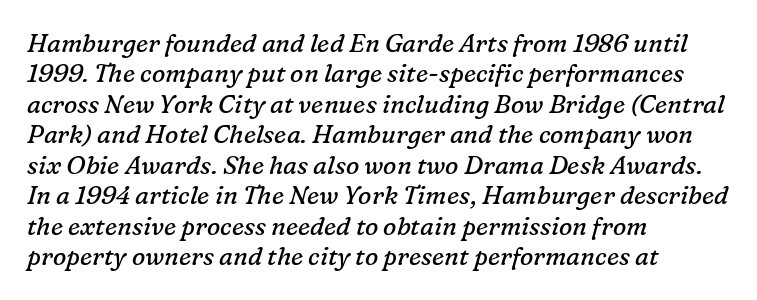
Q: Is the text bold? A: No.
Q: Is the text italic (slanted)? A: Yes, it leans right by about 16 degrees.
Q: Is the text underlined? A: No.
Q: How is the paragraph aligned? A: Left-aligned.
Q: Is the spacing between letters normal or unusually wide? A: Normal.
